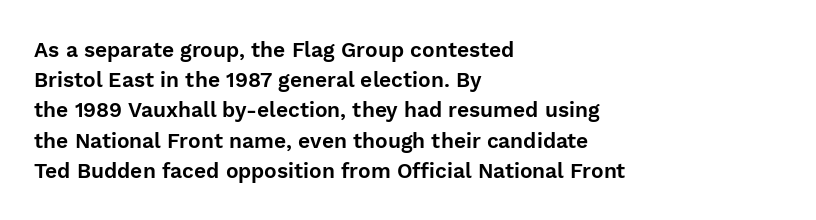
Q: Is the text italic (slanted)? A: No, it is upright.
Q: Is the text underlined? A: No.
Q: How is the paragraph aligned? A: Left-aligned.
Q: Is the spacing between letters normal or unusually wide? A: Normal.
Q: Is the spacing between lines tight, normal or loose? A: Normal.
